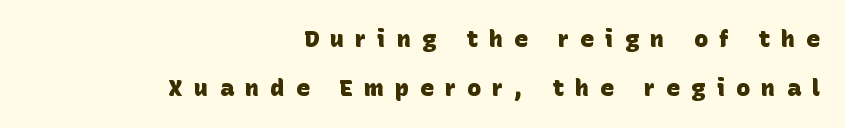
{"bold": "yes", "underline": "no", "align": "right", "line_spacing": "loose", "line_spacing_ratio": 2.14, "letter_spacing": "wide", "letter_spacing_em": 0.5, "glyph_px": 23}
